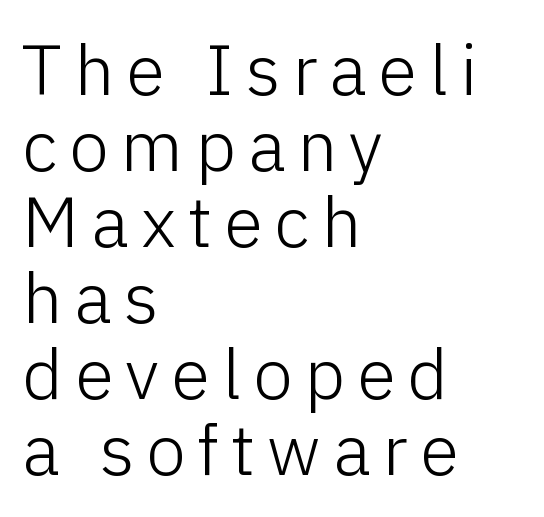
Q: Is the text bold? A: No.
Q: Is the text italic (slanted)? A: No, it is upright.
Q: Is the typeface a serif or a sans-serif typeface? A: Sans-serif.
Q: Is the text underlined? A: No.
Q: How is the paragraph aligned? A: Left-aligned.
Q: Is the spacing between lines tight, normal or loose? A: Tight.
Q: Width (condensed, normal, or wide)? A: Normal.
Q: Stroke contrast? A: Low.
Q: x-height? A: Medium.
Q: Monospaced? A: No.
